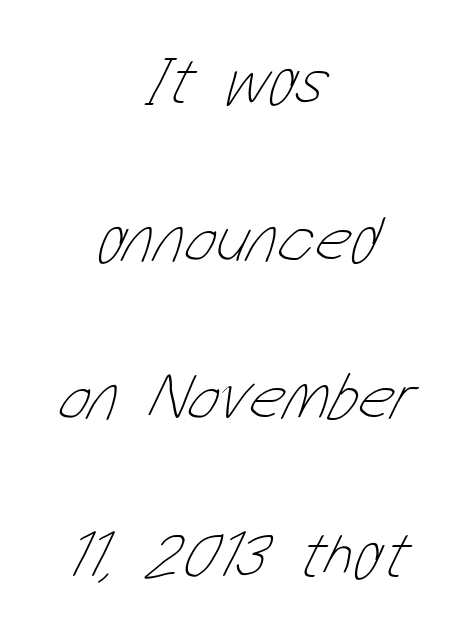
Q: Is the text bold? A: No.
Q: Is the text underlined? A: No.
Q: How is the paragraph aligned? A: Centered.
Q: Is the spacing between letters normal or unusually wide? A: Normal.
Q: Is the spacing between lines tight, normal or loose? A: Loose.
Q: Width (condensed, normal, or wide)? A: Condensed.
Q: Stroke contrast? A: Low.
Q: x-height? A: Medium.
Q: Monospaced? A: No.
